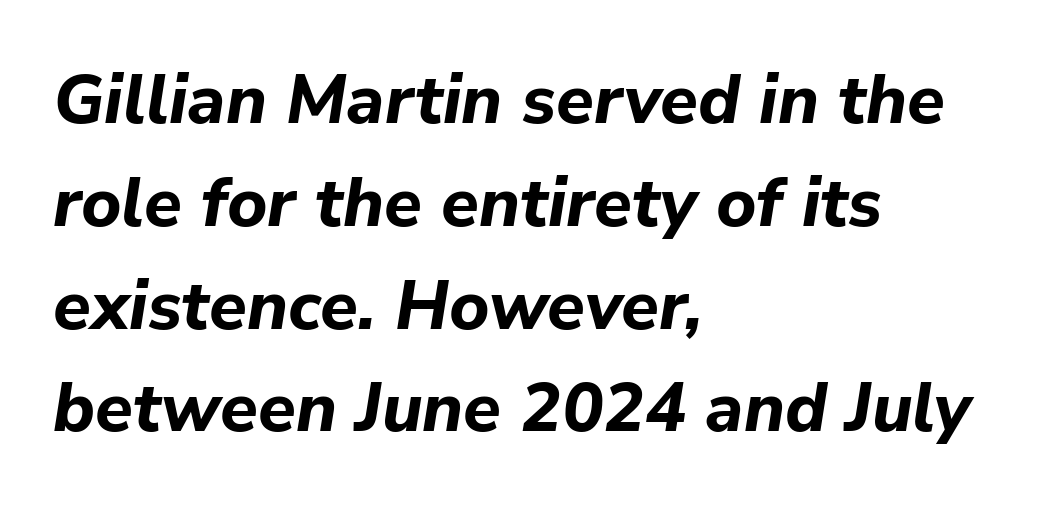
The image shows 69 px bold type, italic (leaning right); set left-aligned, normal line spacing (1.49x), normal letter spacing, not underlined; low stroke contrast and a medium x-height.
